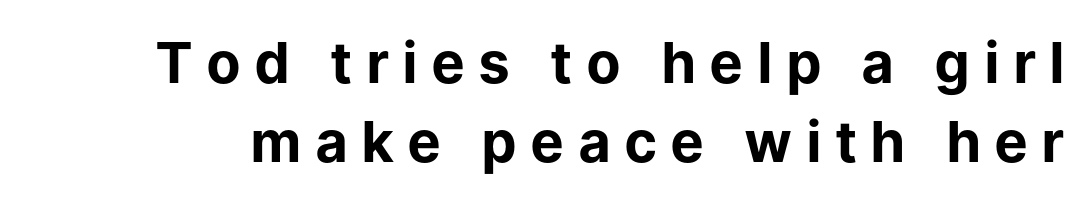
Q: Is the text bold? A: Yes.
Q: Is the text italic (slanted)? A: No, it is upright.
Q: Is the typeface a serif or a sans-serif typeface? A: Sans-serif.
Q: Is the text underlined? A: No.
Q: Is the spacing between letters normal or unusually wide? A: Unusually wide.
Q: Is the spacing between lines tight, normal or loose? A: Normal.
Q: Width (condensed, normal, or wide)? A: Normal.
Q: Stroke contrast? A: Low.
Q: x-height? A: Medium.
Q: Monospaced? A: No.
